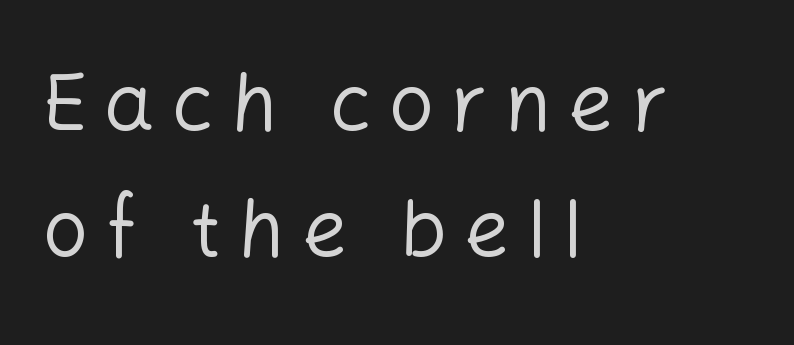
The image shows 80 px regular-weight sans-serif type, upright; set left-aligned, normal line spacing (1.57x), unusually wide letter spacing (+0.21 em), not underlined; low stroke contrast and a medium x-height.
